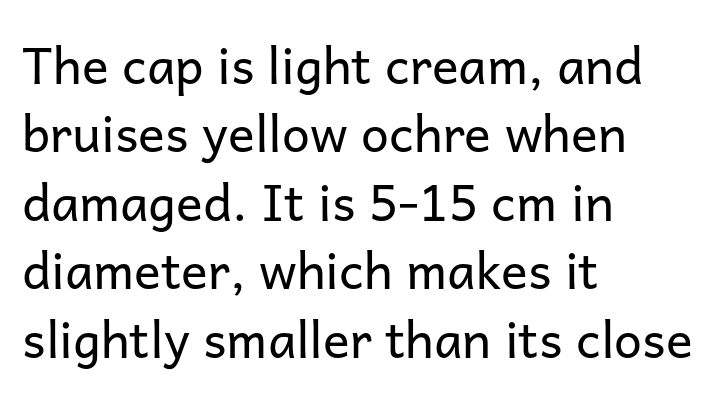
The image shows 50 px regular-weight sans-serif type, upright; set left-aligned, normal line spacing (1.37x), normal letter spacing, not underlined; low stroke contrast and a medium x-height.
